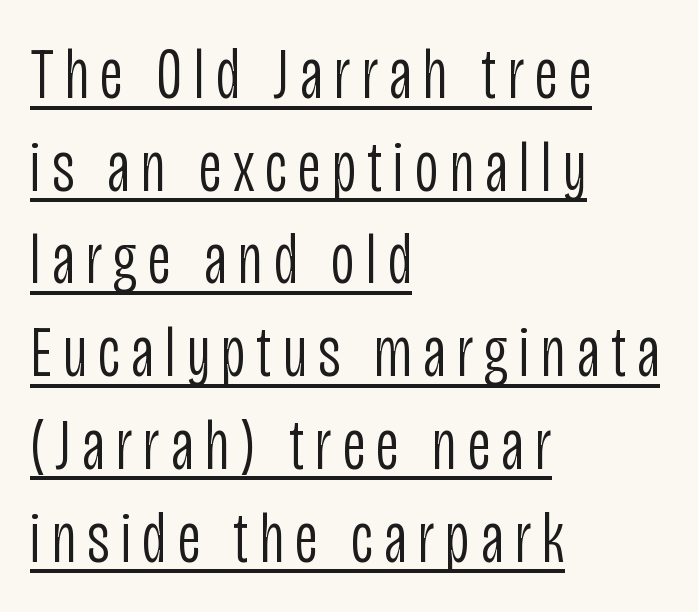
Compared with undecorated copy, this sample adds a rule below the words. The face used here is a sans, in the tradition of grotesques and geometrics. A typesetter would mark this as roman, not italic. In terms of leading, this rendering sits right in the middle. Character widths vary here, with narrow letters taking less room than wide ones. The weight would be labelled regular, book, light, or lighter still.
